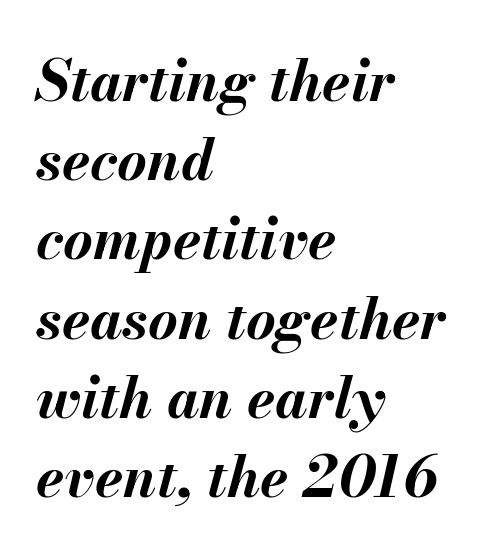
{"italic": "yes", "lean": "right", "slant_degrees": 13, "bold": "yes", "weight": "bold", "width": "normal", "stroke_contrast": "medium", "x_height": "small", "monospaced": "no", "underline": "no", "align": "left", "line_spacing": "normal", "line_spacing_ratio": 1.39, "letter_spacing": "normal", "letter_spacing_em": 0.0, "glyph_px": 57}
